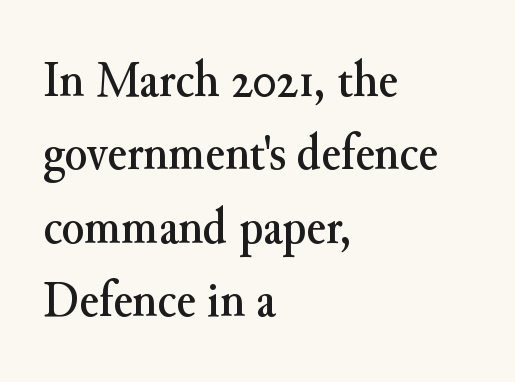
Q: Is the text italic (slanted)? A: No, it is upright.
Q: Is the typeface a serif or a sans-serif typeface? A: Serif.
Q: Is the text underlined? A: No.
Q: How is the paragraph aligned? A: Left-aligned.
Q: Is the spacing between letters normal or unusually wide? A: Normal.
Q: Is the spacing between lines tight, normal or loose? A: Normal.
Q: Width (condensed, normal, or wide)? A: Normal.
Q: Stroke contrast? A: Medium.
Q: x-height? A: Small.
Q: Monospaced? A: No.
